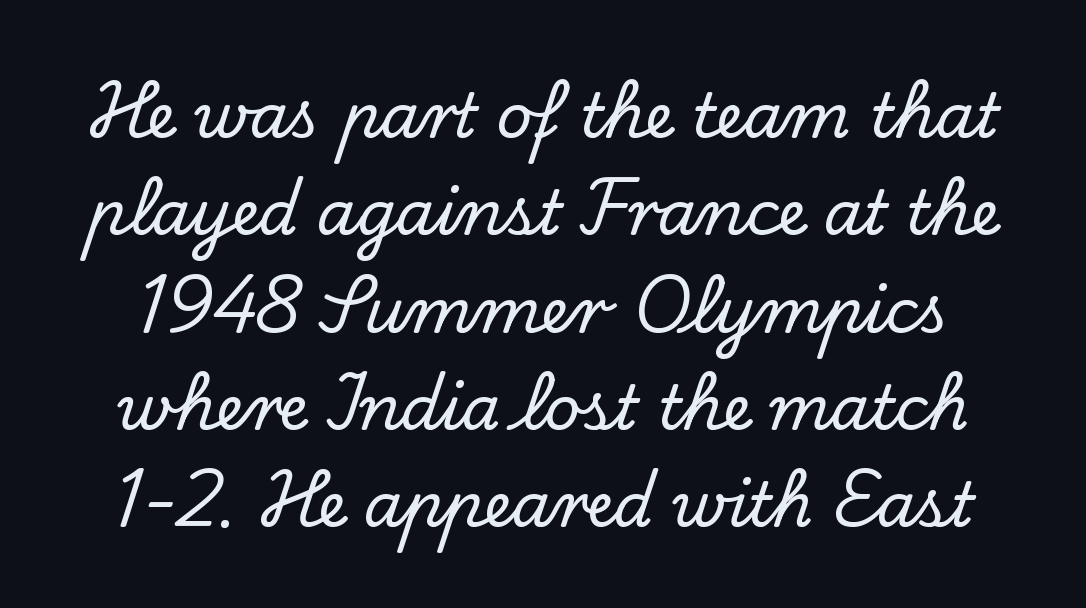
{"serif": "yes", "width": "normal", "stroke_contrast": "low", "x_height": "small", "monospaced": "no", "underline": "no", "line_spacing": "normal", "line_spacing_ratio": 1.57, "letter_spacing": "normal", "letter_spacing_em": 0.0, "glyph_px": 62}
